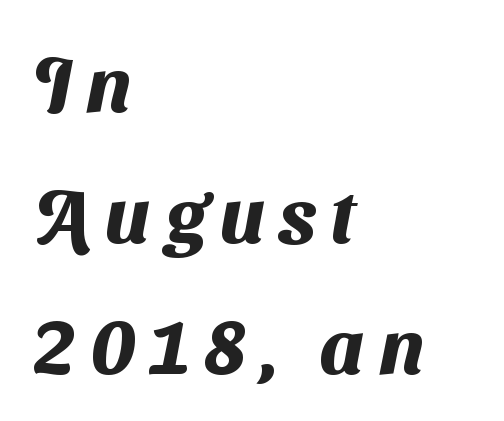
Each row of text sits above clean, open space. Varying glyph widths throughout — classic text-font behaviour. Rows of type keep a routine distance in the vertical direction. The paragraph shown leans on its left margin. Check where the strokes stop: nothing finishes them off — pure sans. Compared with an ordinary text face, these strokes are far heavier — a full bold.
